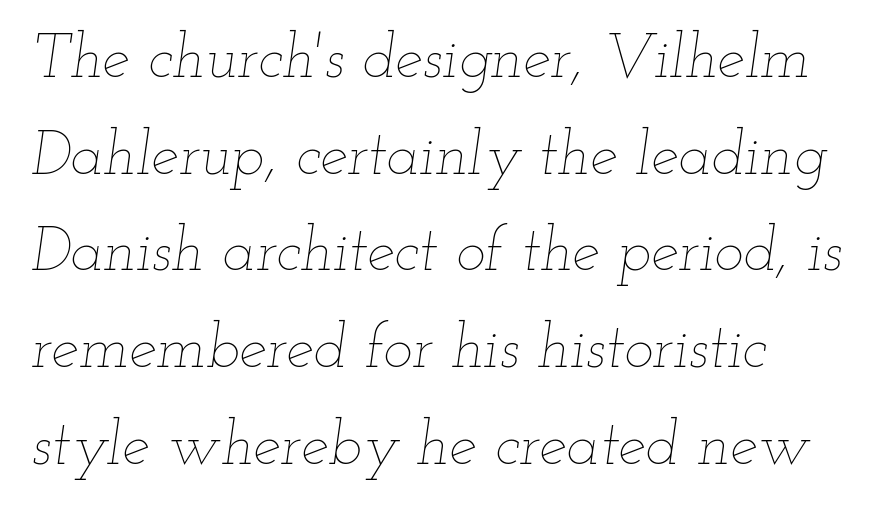
You can tell it's italic because the verticals aren't actually vertical. Letters rest on an invisible, unmarked baseline. In terms of leading, this rendering sits right in the middle. Note the varied advance widths — an 'i' is clearly narrower than an 'm'. The letterforms sit at book weight or below.
